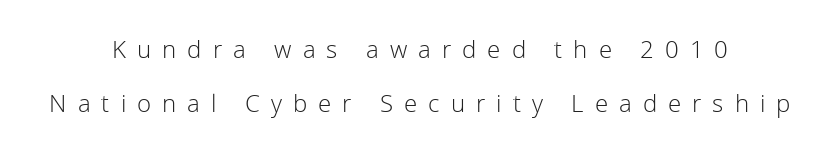
{"italic": "no", "bold": "no", "underline": "no", "align": "center", "line_spacing": "loose", "line_spacing_ratio": 2.25, "letter_spacing": "wide", "letter_spacing_em": 0.46, "glyph_px": 24}
